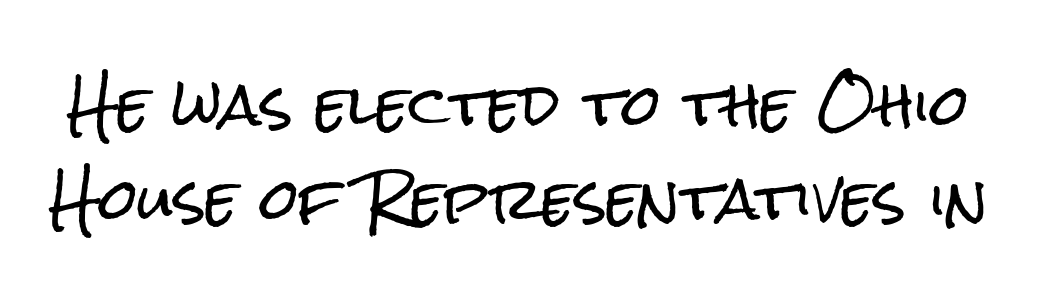
Q: Is the text italic (slanted)? A: No, it is upright.
Q: Is the typeface a serif or a sans-serif typeface? A: Sans-serif.
Q: Is the text underlined? A: No.
Q: Is the spacing between letters normal or unusually wide? A: Normal.
Q: Is the spacing between lines tight, normal or loose? A: Normal.
Q: Width (condensed, normal, or wide)? A: Condensed.
Q: Stroke contrast? A: Low.
Q: x-height? A: Medium.
Q: Monospaced? A: No.
